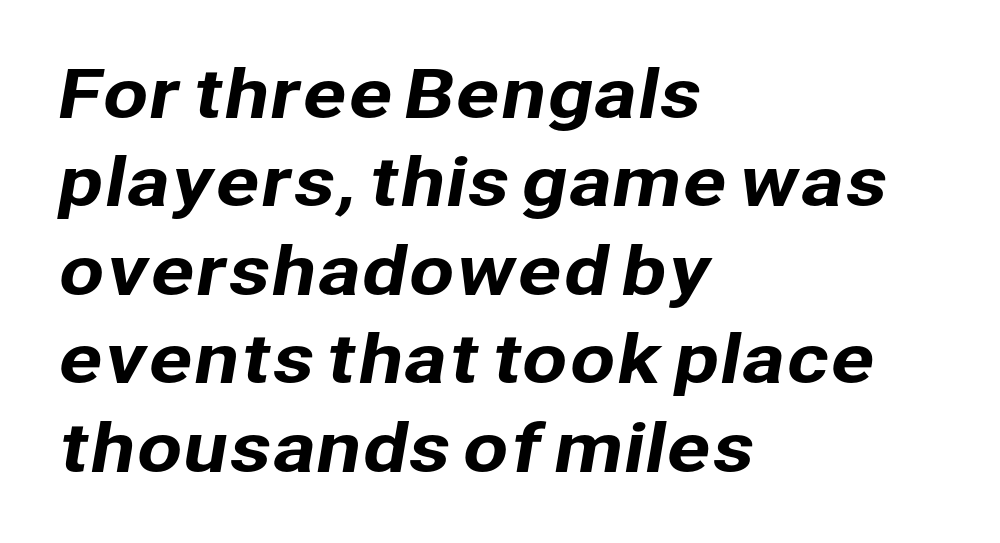
The image shows 66 px sans-serif type; set left-aligned, normal line spacing (1.34x), normal letter spacing, not underlined; low stroke contrast and a medium x-height.
